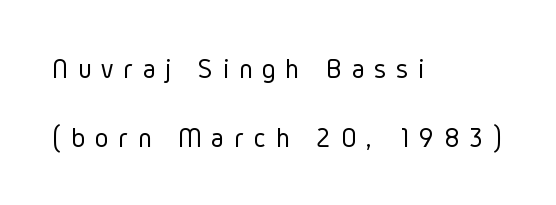
The image shows 29 px light, condensed sans-serif type, upright; set left-aligned, loose line spacing (2.37x), unusually wide letter spacing (+0.34 em), not underlined; low stroke contrast and a medium x-height.
